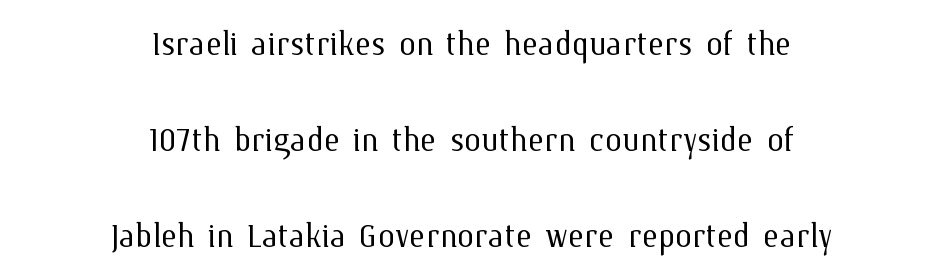
The image shows 43 px light type, upright; set centered, loose line spacing (2.23x), normal letter spacing, not underlined; medium stroke contrast and a medium x-height.
